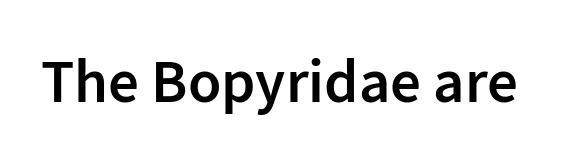
Q: Is the text bold? A: Semi-bold.
Q: Is the text italic (slanted)? A: No, it is upright.
Q: Is the typeface a serif or a sans-serif typeface? A: Sans-serif.
Q: Is the text underlined? A: No.
Q: Is the spacing between letters normal or unusually wide? A: Normal.
Q: Width (condensed, normal, or wide)? A: Normal.
Q: Stroke contrast? A: Low.
Q: x-height? A: Medium.
Q: Monospaced? A: No.
